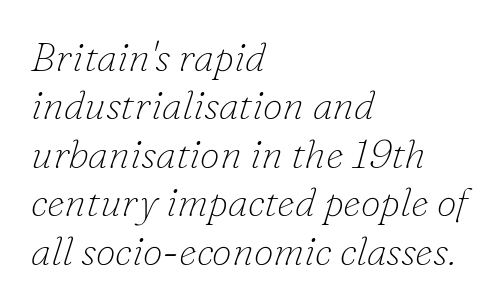
Characters follow at the spacing the type designer built in. The gap between lines stays unmarked. Caption: multi-line text, flush left, ragged right. These glyphs show unthickened strokes, regular width or finer. Is the type slanted? Yes — the strokes lean at a clear angle.
